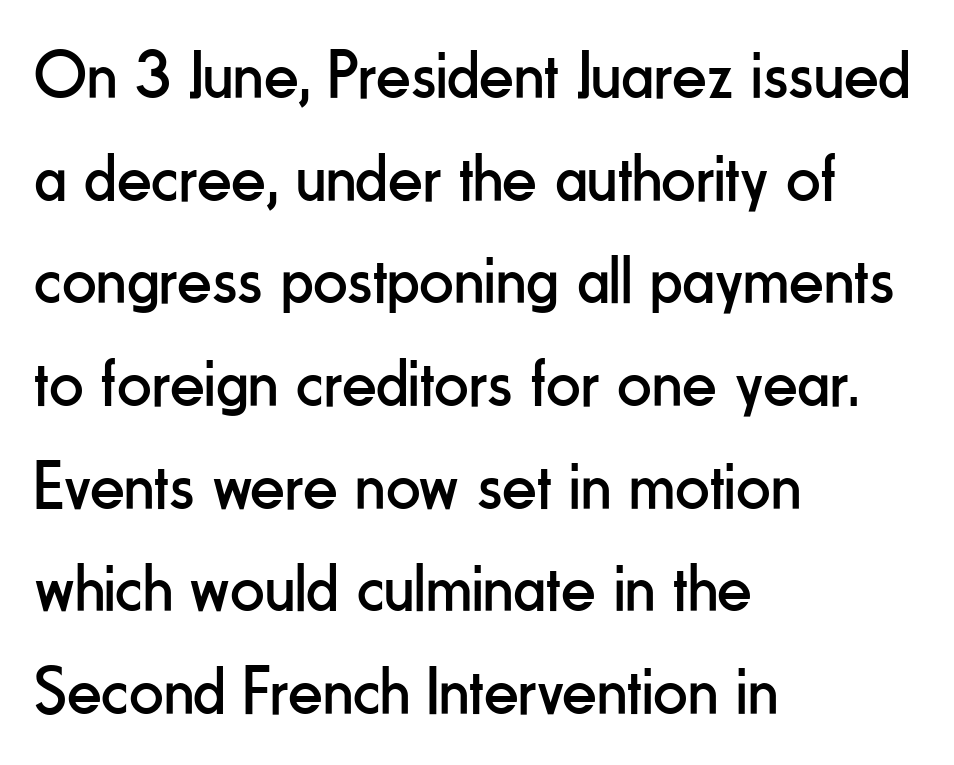
Q: Is the text bold? A: No.
Q: Is the text italic (slanted)? A: No, it is upright.
Q: Is the typeface a serif or a sans-serif typeface? A: Sans-serif.
Q: Is the text underlined? A: No.
Q: How is the paragraph aligned? A: Left-aligned.
Q: Is the spacing between letters normal or unusually wide? A: Normal.
Q: Is the spacing between lines tight, normal or loose? A: Normal.
Q: Width (condensed, normal, or wide)? A: Condensed.
Q: Stroke contrast? A: Low.
Q: x-height? A: Small.
Q: Monospaced? A: No.
